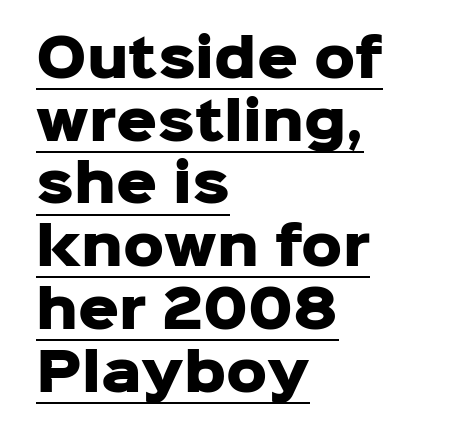
Q: Is the text bold? A: Yes.
Q: Is the text italic (slanted)? A: No, it is upright.
Q: Is the typeface a serif or a sans-serif typeface? A: Sans-serif.
Q: Is the text underlined? A: Yes.
Q: How is the paragraph aligned? A: Left-aligned.
Q: Is the spacing between letters normal or unusually wide? A: Normal.
Q: Width (condensed, normal, or wide)? A: Normal.
Q: Stroke contrast? A: Low.
Q: x-height? A: Medium.
Q: Monospaced? A: No.
